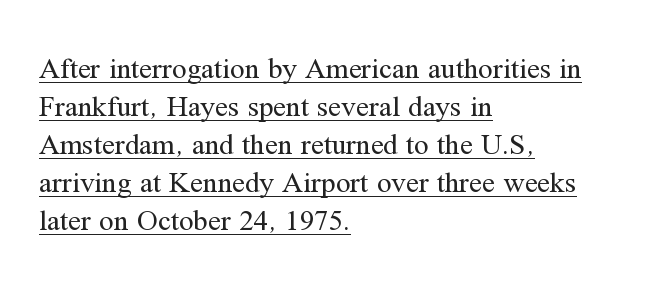
{"serif": "yes", "italic": "no", "bold": "no", "weight": "regular", "width": "normal", "stroke_contrast": "medium", "x_height": "medium", "monospaced": "no", "underline": "yes", "align": "left", "line_spacing": "normal", "line_spacing_ratio": 1.31, "letter_spacing": "normal", "letter_spacing_em": 0.0, "glyph_px": 29}
